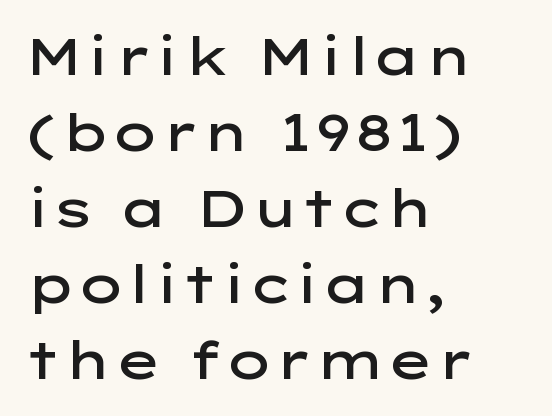
The image shows 51 px semibold, wide sans-serif type, upright; set left-aligned, normal line spacing (1.49x), normal letter spacing, not underlined; low stroke contrast and a medium x-height.
